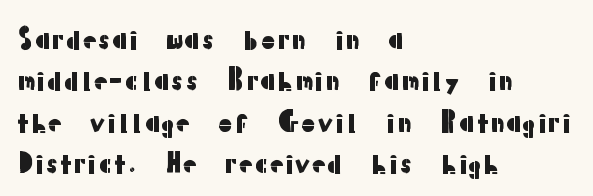
{"italic": "no", "underline": "no", "align": "left", "line_spacing": "normal", "line_spacing_ratio": 1.53, "letter_spacing": "normal", "letter_spacing_em": 0.0, "glyph_px": 27}
